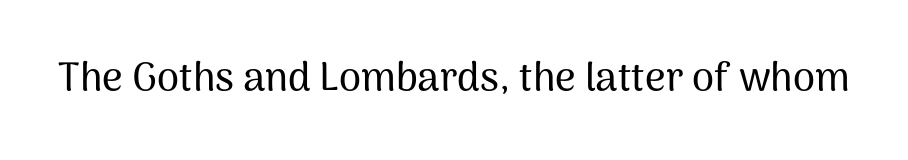
The image shows 40 px sans-serif type, upright; set normal letter spacing, not underlined; medium stroke contrast and a medium x-height.
